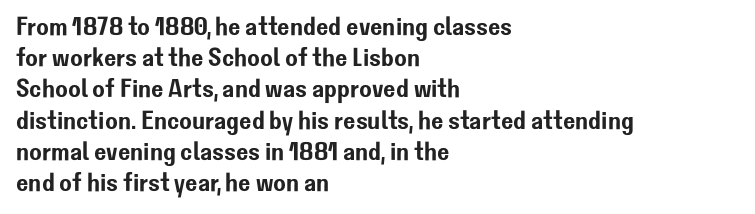
{"italic": "no", "underline": "no", "align": "left", "line_spacing_ratio": 1.2, "letter_spacing": "normal", "letter_spacing_em": 0.0, "glyph_px": 26}
